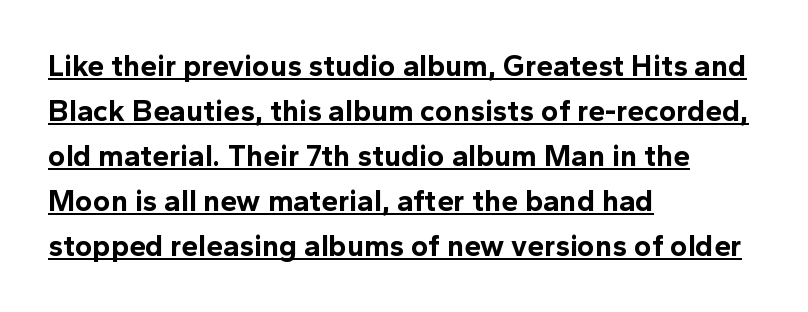
Rendered with straight, roman letterforms. Stroke thickness is high; the sample reads as a true bold. Underlined type. A student would call this left alignment; a typographer would say flush left, rag right. The type family on display is of the sans-serif kind. Is this a fixed-width face? No — the glyphs have proportional, varying widths.
